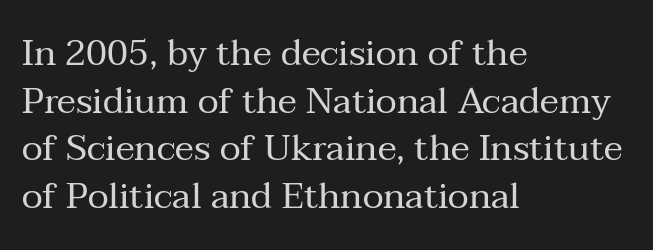
The image shows 36 px regular-weight serif type, upright; set left-aligned, normal line spacing (1.32x), normal letter spacing, not underlined; medium stroke contrast and a medium x-height.
